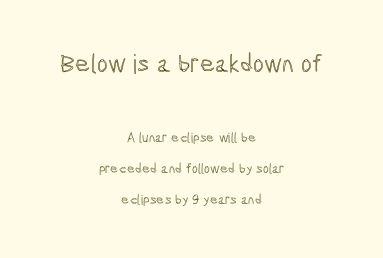
Default kerning and tracking; the words read as compact shapes. A typesetter would call this leading open, well beyond the default. In CSS terms this would be text-align: center. Every stem runs plumb, perpendicular to the baseline. The face used here appears at its bigger size in the upper chunk. The strip under each line holds only bare page.
